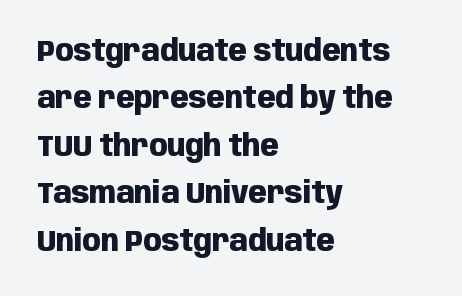
The image shows 30 px heavy, condensed sans-serif type, upright; set left-aligned, normal line spacing (1.58x), normal letter spacing, not underlined; low stroke contrast and a large x-height.
